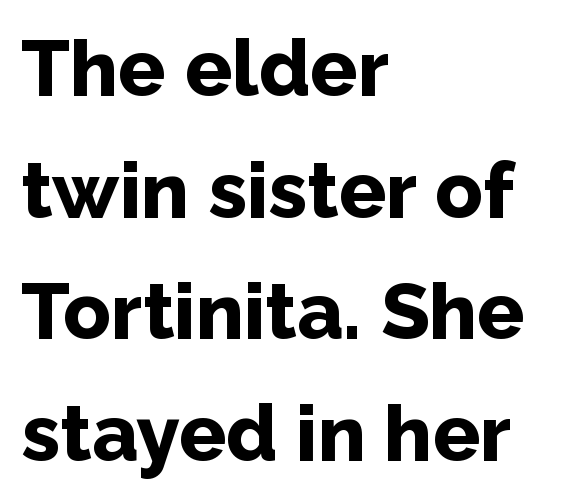
The line-height multiplier appears to be the usual default. Summary of weight: heavy, a full bold. Designer's note — italics off, roman on. The passage shown is typeset with a sans-serif family. The face used here is rendered with its standard letterfit.
